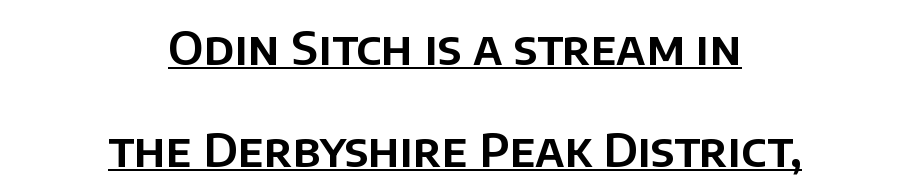
Q: Is the text italic (slanted)? A: No, it is upright.
Q: Is the typeface a serif or a sans-serif typeface? A: Sans-serif.
Q: Is the text underlined? A: Yes.
Q: How is the paragraph aligned? A: Centered.
Q: Is the spacing between letters normal or unusually wide? A: Normal.
Q: Is the spacing between lines tight, normal or loose? A: Loose.
Q: Width (condensed, normal, or wide)? A: Normal.
Q: Stroke contrast? A: Low.
Q: x-height? A: Large.
Q: Monospaced? A: No.
